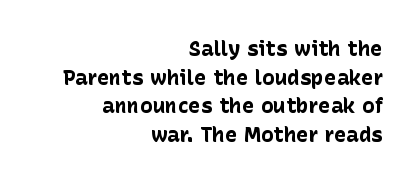
Q: Is the text bold? A: Yes.
Q: Is the text italic (slanted)? A: No, it is upright.
Q: Is the text underlined? A: No.
Q: How is the paragraph aligned? A: Right-aligned.
Q: Is the spacing between letters normal or unusually wide? A: Normal.
Q: Is the spacing between lines tight, normal or loose? A: Normal.
